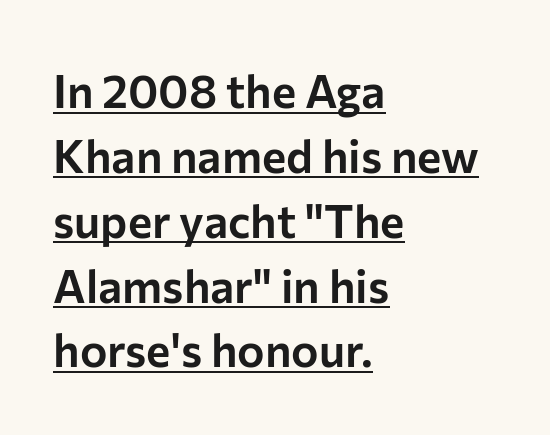
You can tell from the bare stems that sans-serif type was used. Quick note: interline space is typical. The passage is arranged the way most books set body copy — flush left. The rendering uses natural spacing where letterforms have individual widths. The line texture is even and compact thanks to regular tracking. Quick note: not italic, upright.
